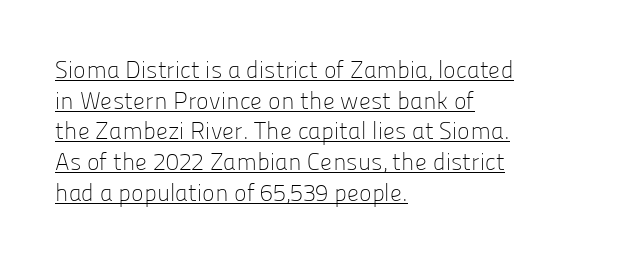
The image shows 24 px text type, upright; set left-aligned, normal line spacing (1.28x), normal letter spacing, underlined.
